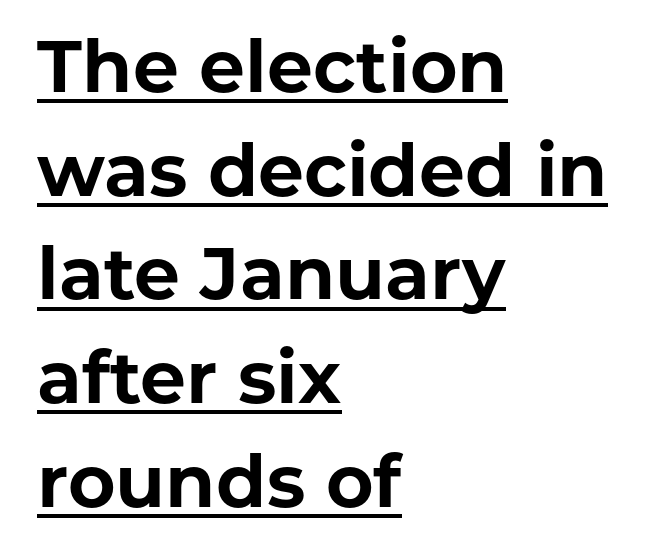
Q: Is the text bold? A: Yes.
Q: Is the text italic (slanted)? A: No, it is upright.
Q: Is the typeface a serif or a sans-serif typeface? A: Sans-serif.
Q: Is the text underlined? A: Yes.
Q: How is the paragraph aligned? A: Left-aligned.
Q: Is the spacing between letters normal or unusually wide? A: Normal.
Q: Is the spacing between lines tight, normal or loose? A: Normal.
Q: Width (condensed, normal, or wide)? A: Normal.
Q: Stroke contrast? A: Low.
Q: x-height? A: Medium.
Q: Monospaced? A: No.
